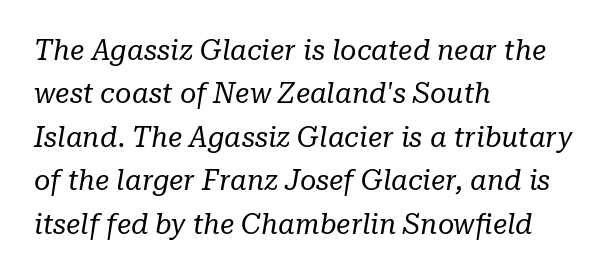
Q: Is the text bold? A: No.
Q: Is the text italic (slanted)? A: Yes, it leans right by about 10 degrees.
Q: Is the typeface a serif or a sans-serif typeface? A: Serif.
Q: Is the text underlined? A: No.
Q: How is the paragraph aligned? A: Left-aligned.
Q: Is the spacing between letters normal or unusually wide? A: Normal.
Q: Is the spacing between lines tight, normal or loose? A: Normal.
Q: Width (condensed, normal, or wide)? A: Normal.
Q: Stroke contrast? A: Low.
Q: x-height? A: Medium.
Q: Monospaced? A: No.
